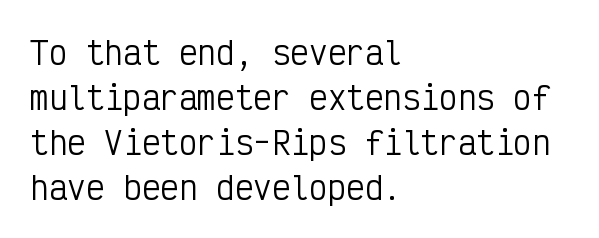
{"serif": "no", "italic": "no", "bold": "no", "weight": "regular", "width": "condensed", "stroke_contrast": "low", "x_height": "medium", "monospaced": "yes", "underline": "no", "align": "left", "line_spacing": "normal", "line_spacing_ratio": 1.45, "letter_spacing": "normal", "letter_spacing_em": 0.0, "glyph_px": 31}
